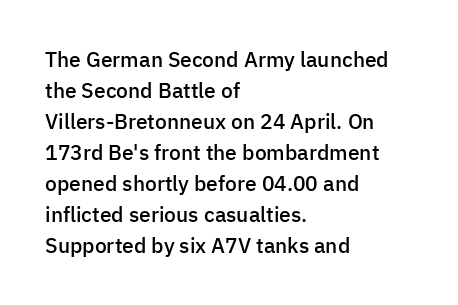
Q: Is the text bold? A: Semi-bold.
Q: Is the text italic (slanted)? A: No, it is upright.
Q: Is the text underlined? A: No.
Q: How is the paragraph aligned? A: Left-aligned.
Q: Is the spacing between letters normal or unusually wide? A: Normal.
Q: Is the spacing between lines tight, normal or loose? A: Normal.
